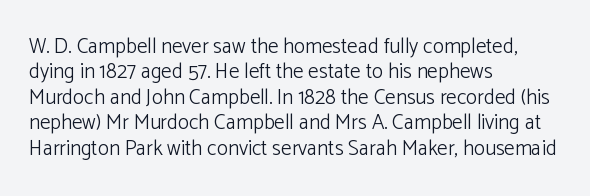
A bare baseline throughout the passage. Line beginnings align vertically; line endings do not. This sample uses plain, unmodified letter spacing. Posture: straight, roman, zero tilt. Is this a heavy cut? Hardly; it is regular or lighter.
